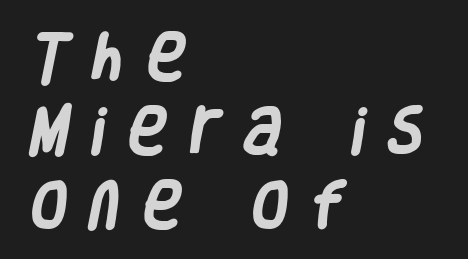
{"serif": "no", "bold": "yes", "weight": "heavy", "width": "condensed", "stroke_contrast": "low", "x_height": "large", "monospaced": "no", "underline": "no", "align": "left", "line_spacing": "normal", "line_spacing_ratio": 1.42, "letter_spacing": "wide", "letter_spacing_em": 0.45, "glyph_px": 52}
